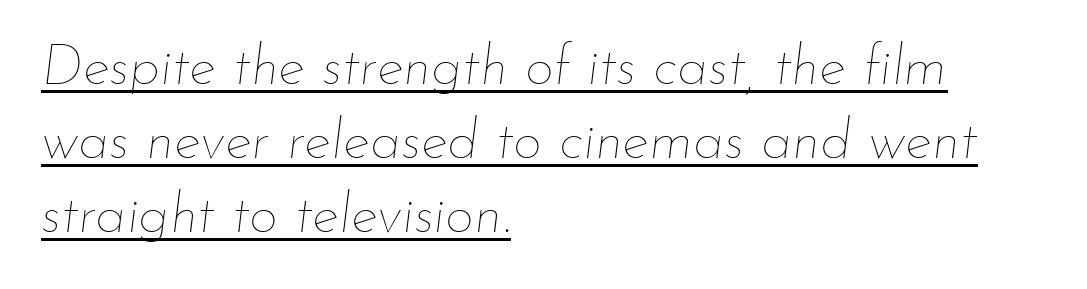
Q: Is the text bold? A: No.
Q: Is the text italic (slanted)? A: Yes, it leans right by about 7 degrees.
Q: Is the text underlined? A: Yes.
Q: How is the paragraph aligned? A: Left-aligned.
Q: Is the spacing between letters normal or unusually wide? A: Normal.
Q: Is the spacing between lines tight, normal or loose? A: Normal.
Q: Width (condensed, normal, or wide)? A: Normal.
Q: Stroke contrast? A: Low.
Q: x-height? A: Small.
Q: Monospaced? A: No.
